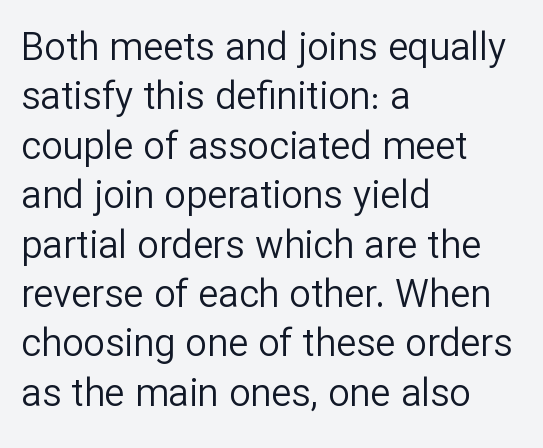
The image shows 38 px regular-weight sans-serif type, upright; set left-aligned, normal line spacing (1.3x), normal letter spacing, not underlined; low stroke contrast and a medium x-height.
